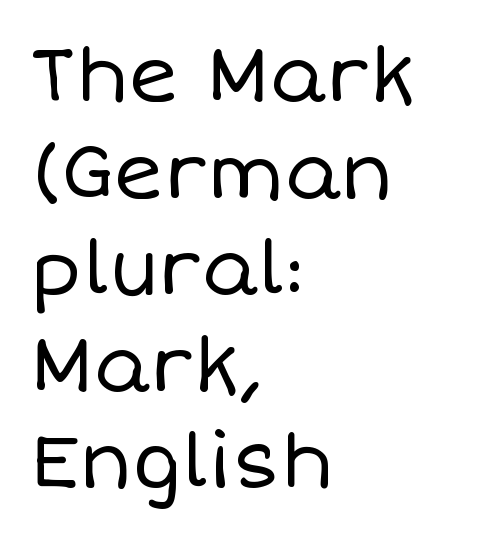
Q: Is the text bold? A: No.
Q: Is the text italic (slanted)? A: No, it is upright.
Q: Is the text underlined? A: No.
Q: How is the paragraph aligned? A: Left-aligned.
Q: Is the spacing between letters normal or unusually wide? A: Normal.
Q: Is the spacing between lines tight, normal or loose? A: Normal.
Q: Width (condensed, normal, or wide)? A: Normal.
Q: Stroke contrast? A: Low.
Q: x-height? A: Large.
Q: Monospaced? A: No.
